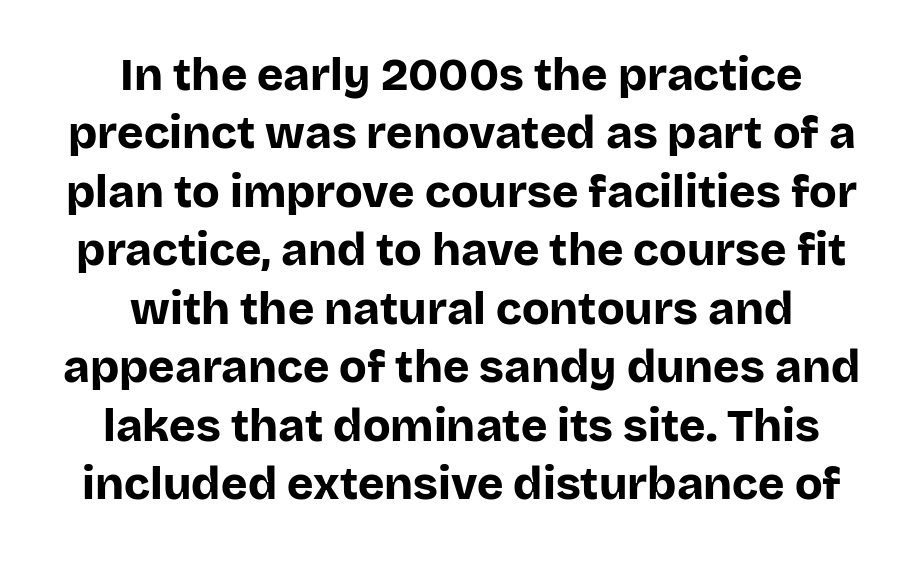
The image shows 45 px bold sans-serif type, upright; set centered, normal line spacing (1.3x), normal letter spacing, not underlined; low stroke contrast and a large x-height.
